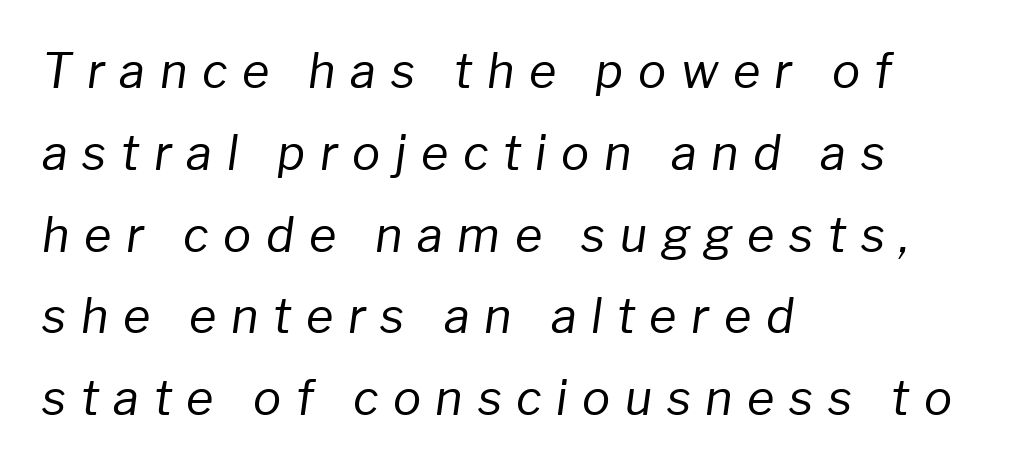
The image shows 47 px regular-weight type, italic (leaning right); set left-aligned, line spacing 1.74x, unusually wide letter spacing (+0.31 em), not underlined; low stroke contrast and a medium x-height.
